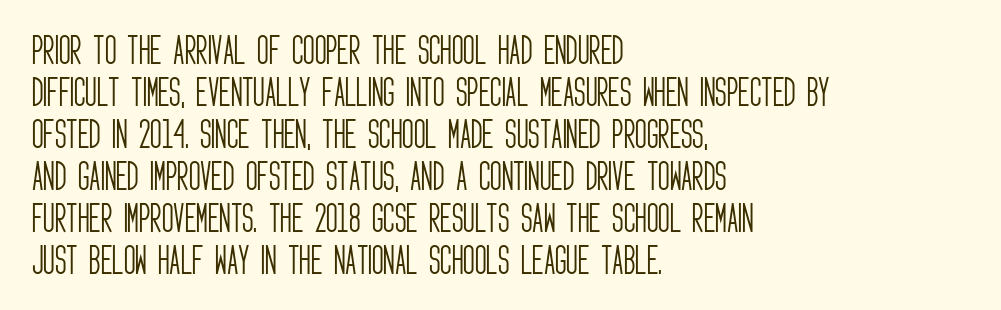
{"serif": "no", "italic": "no", "bold": "no", "weight": "light", "width": "condensed", "stroke_contrast": "low", "x_height": "large", "monospaced": "no", "underline": "no", "align": "left", "line_spacing": "normal", "line_spacing_ratio": 1.31, "letter_spacing": "normal", "letter_spacing_em": 0.0, "glyph_px": 32}
